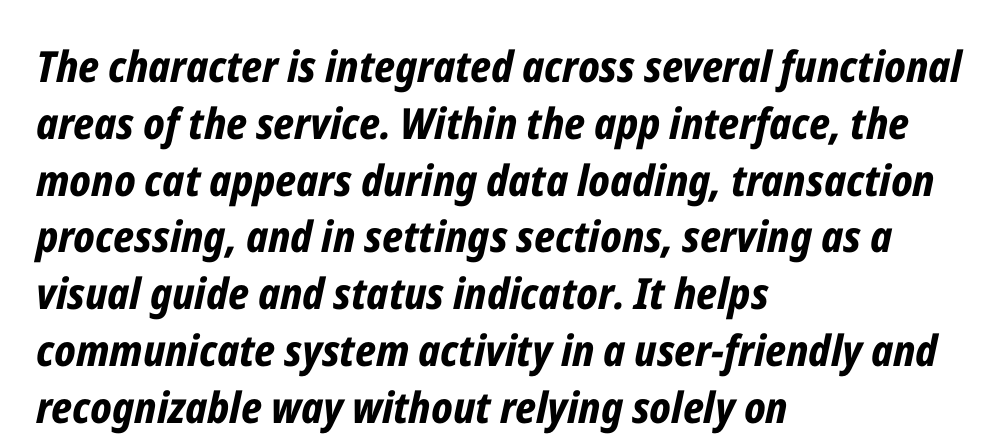
{"italic": "yes", "lean": "right", "slant_degrees": 12, "bold": "yes", "weight": "bold", "width": "condensed", "stroke_contrast": "low", "x_height": "medium", "monospaced": "no", "underline": "no", "align": "left", "line_spacing": "normal", "line_spacing_ratio": 1.32, "letter_spacing": "normal", "letter_spacing_em": 0.0, "glyph_px": 43}
